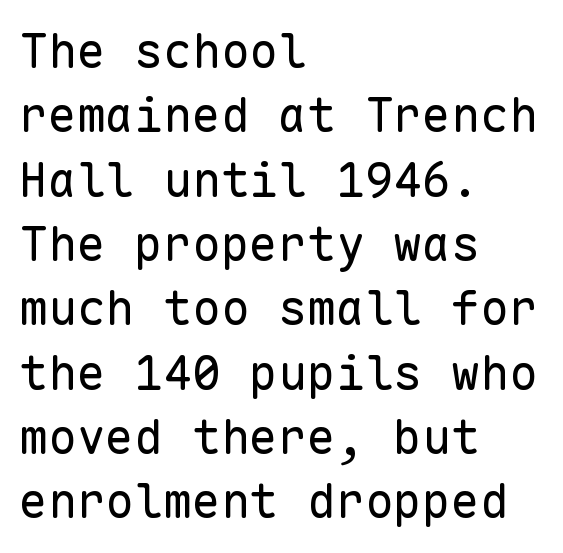
The image shows 48 px regular-weight sans-serif type, upright, monospaced; set left-aligned, normal line spacing (1.34x), normal letter spacing, not underlined; low stroke contrast and a medium x-height.
